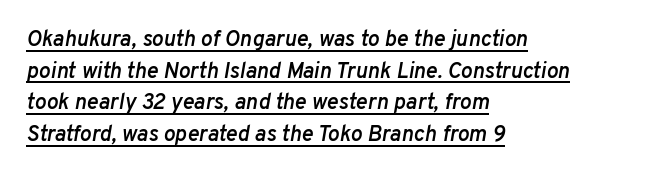
Q: Is the text bold? A: Semi-bold.
Q: Is the text italic (slanted)? A: Yes, it leans right by about 10 degrees.
Q: Is the text underlined? A: Yes.
Q: How is the paragraph aligned? A: Left-aligned.
Q: Is the spacing between letters normal or unusually wide? A: Normal.
Q: Is the spacing between lines tight, normal or loose? A: Normal.
